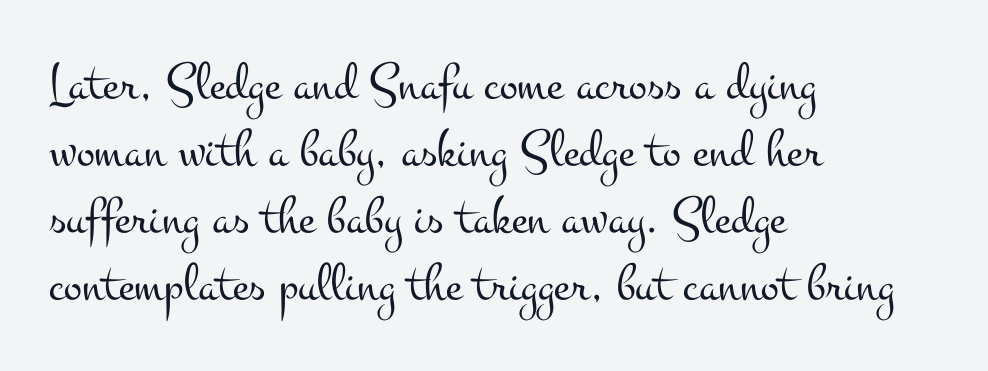
The image shows 54 px light, wide type; set left-aligned, line spacing 1.24x, normal letter spacing, not underlined; medium stroke contrast and a small x-height.
